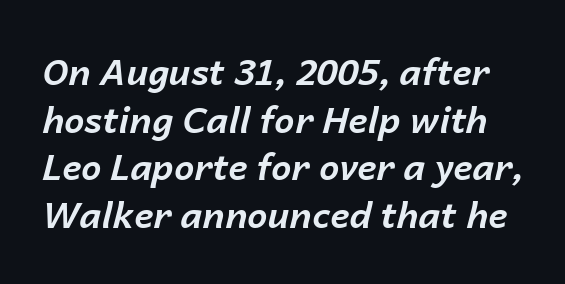
Q: Is the text bold? A: Yes.
Q: Is the text italic (slanted)? A: Yes, it leans right by about 14 degrees.
Q: Is the text underlined? A: No.
Q: Is the spacing between letters normal or unusually wide? A: Normal.
Q: Is the spacing between lines tight, normal or loose? A: Normal.
Q: Width (condensed, normal, or wide)? A: Normal.
Q: Stroke contrast? A: Low.
Q: x-height? A: Medium.
Q: Monospaced? A: No.
